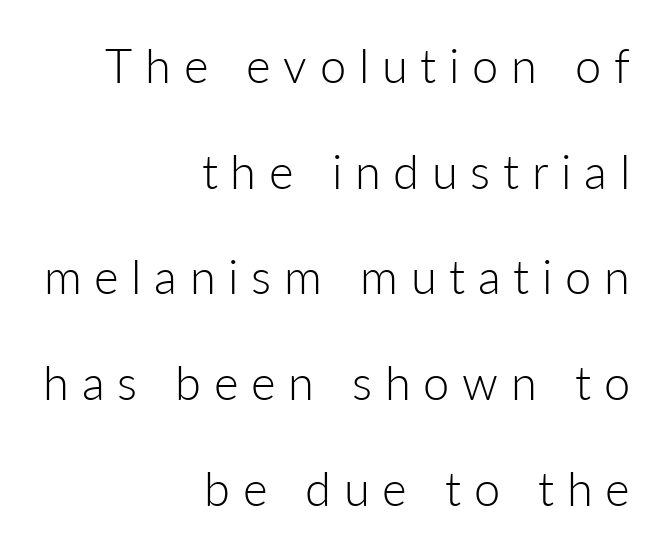
{"serif": "no", "italic": "no", "bold": "no", "weight": "light", "width": "normal", "stroke_contrast": "low", "x_height": "medium", "monospaced": "no", "underline": "no", "align": "right", "line_spacing": "loose", "line_spacing_ratio": 2.25, "letter_spacing": "wide", "letter_spacing_em": 0.27, "glyph_px": 47}
